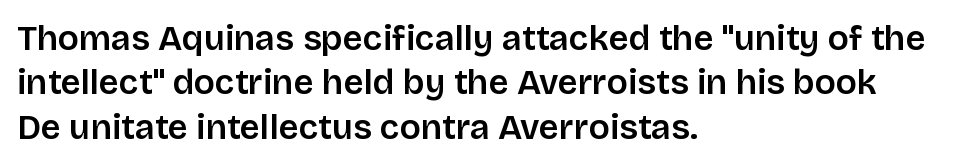
{"serif": "no", "italic": "no", "width": "normal", "stroke_contrast": "low", "x_height": "large", "monospaced": "no", "underline": "no", "align": "left", "line_spacing": "normal", "line_spacing_ratio": 1.27, "letter_spacing": "normal", "letter_spacing_em": 0.0, "glyph_px": 35}
